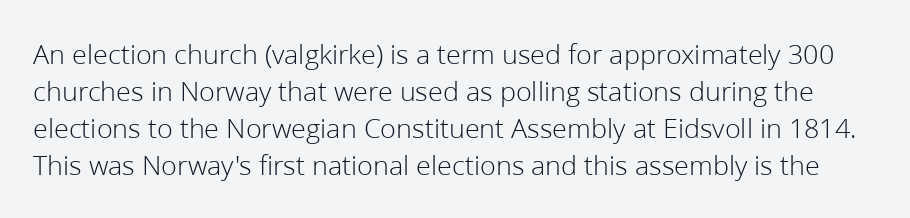
The image shows 29 px light sans-serif type, upright; set normal line spacing (1.28x), normal letter spacing, not underlined; low stroke contrast and a medium x-height.
